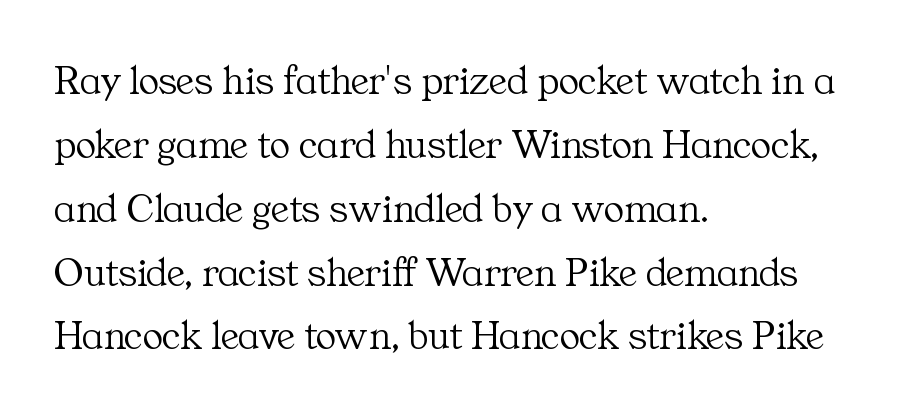
The image shows 42 px light serif type, upright; set left-aligned, normal line spacing (1.52x), normal letter spacing, not underlined; medium stroke contrast and a medium x-height.
